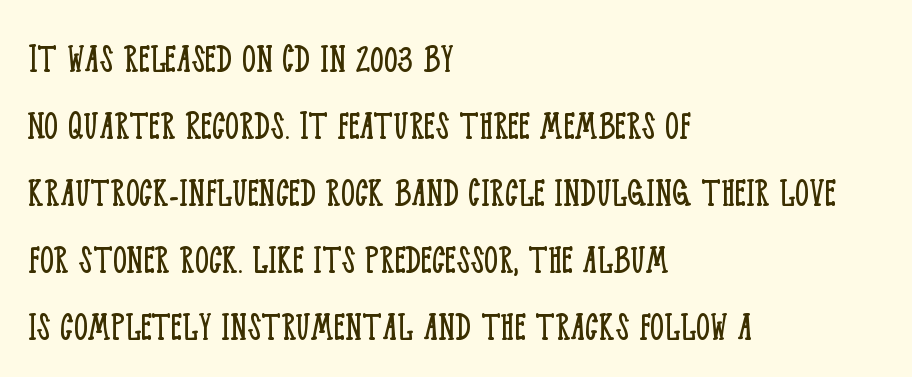
Normally led — the rows are evenly, conventionally spaced. Vertical stems look standard width or narrower in stroke. The letters sit at their default tracking, neither squeezed nor spread. If you drew a ruler down the left edge, every line would touch it. Letterform terminals end in serifs throughout the passage. Each row of text sits above clean, open space.
